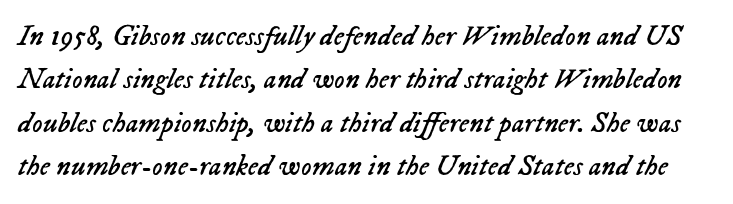
{"italic": "yes", "lean": "right", "slant_degrees": 23, "bold": "no", "weight": "regular", "width": "normal", "stroke_contrast": "low", "x_height": "medium", "monospaced": "no", "underline": "no", "line_spacing": "normal", "line_spacing_ratio": 1.5, "letter_spacing": "normal", "letter_spacing_em": 0.0, "glyph_px": 29}
